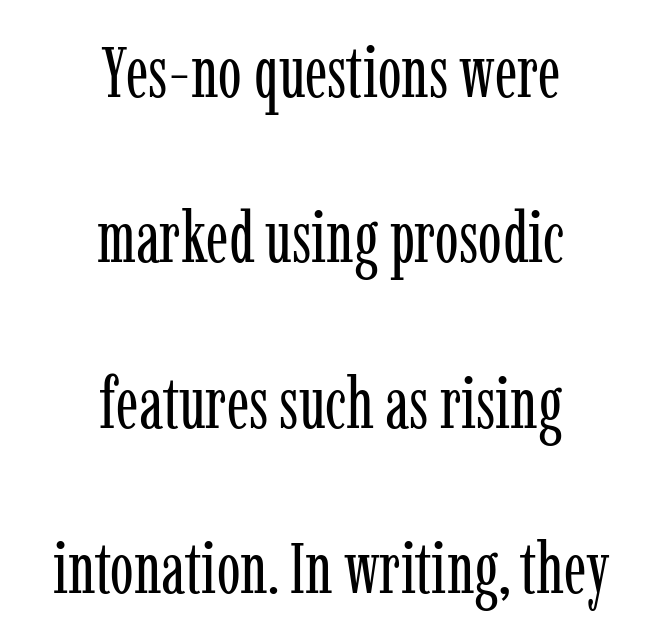
Notice how the stems are strictly vertical — no italics here. The typeface has the unassuming heft of standard copy or less. The rendering positions every line midway between the sides. Think of a printed novel: that variable character pitch is what you see here. The typeface chosen for these lines features serifs.
